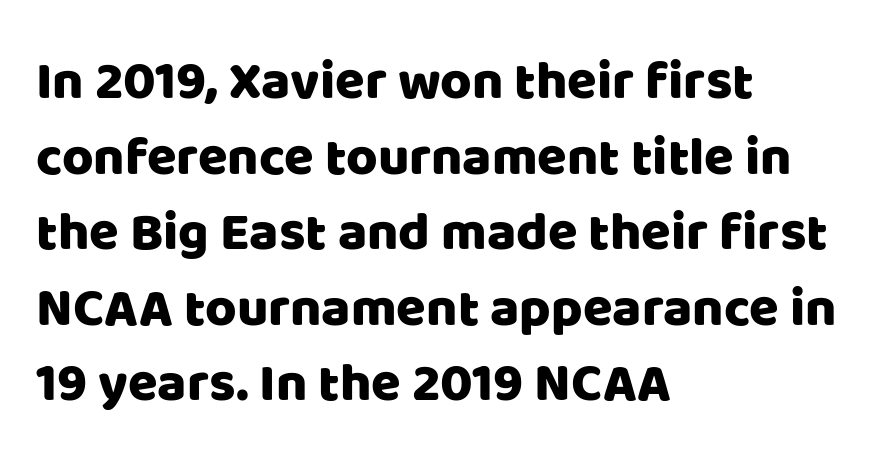
Q: Is the text italic (slanted)? A: No, it is upright.
Q: Is the typeface a serif or a sans-serif typeface? A: Sans-serif.
Q: Is the text underlined? A: No.
Q: How is the paragraph aligned? A: Left-aligned.
Q: Is the spacing between letters normal or unusually wide? A: Normal.
Q: Is the spacing between lines tight, normal or loose? A: Normal.
Q: Width (condensed, normal, or wide)? A: Normal.
Q: Stroke contrast? A: Low.
Q: x-height? A: Large.
Q: Monospaced? A: No.
